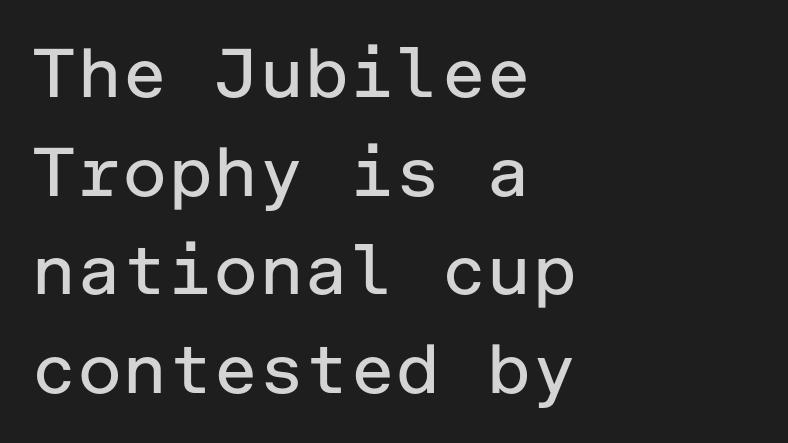
{"serif": "no", "italic": "no", "bold": "no", "weight": "regular", "width": "normal", "stroke_contrast": "low", "x_height": "medium", "underline": "no", "align": "left", "line_spacing": "normal", "line_spacing_ratio": 1.43, "letter_spacing": "normal", "letter_spacing_em": 0.0, "glyph_px": 69}
